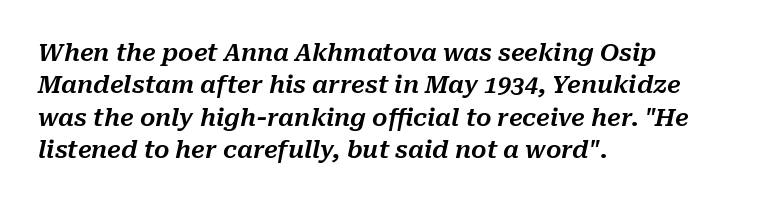
The image shows 24 px text type, italic (leaning right); set left-aligned, normal line spacing (1.35x), normal letter spacing, not underlined.
